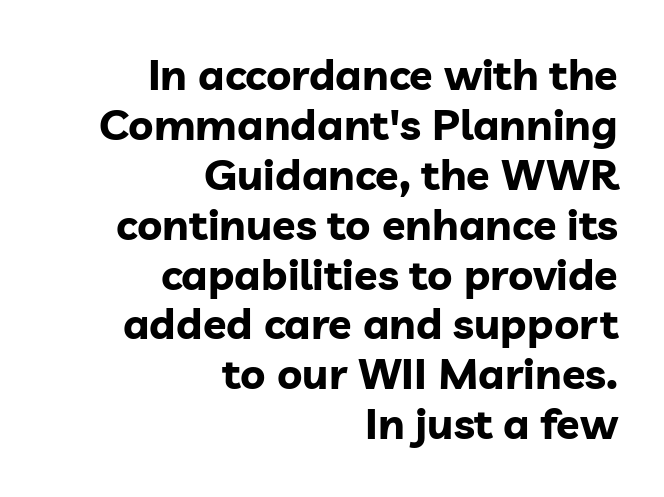
{"serif": "no", "italic": "no", "bold": "yes", "weight": "bold", "width": "normal", "stroke_contrast": "low", "x_height": "medium", "monospaced": "no", "underline": "no", "align": "right", "line_spacing_ratio": 1.16, "letter_spacing": "normal", "letter_spacing_em": 0.0, "glyph_px": 43}
